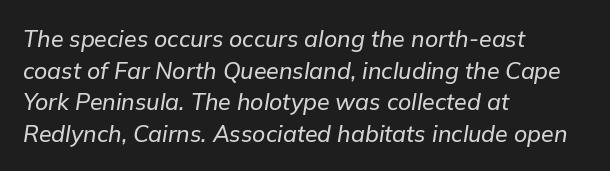
Q: Is the text italic (slanted)? A: Yes, it leans right by about 9 degrees.
Q: Is the text underlined? A: No.
Q: How is the paragraph aligned? A: Left-aligned.
Q: Is the spacing between letters normal or unusually wide? A: Normal.
Q: Is the spacing between lines tight, normal or loose? A: Normal.
